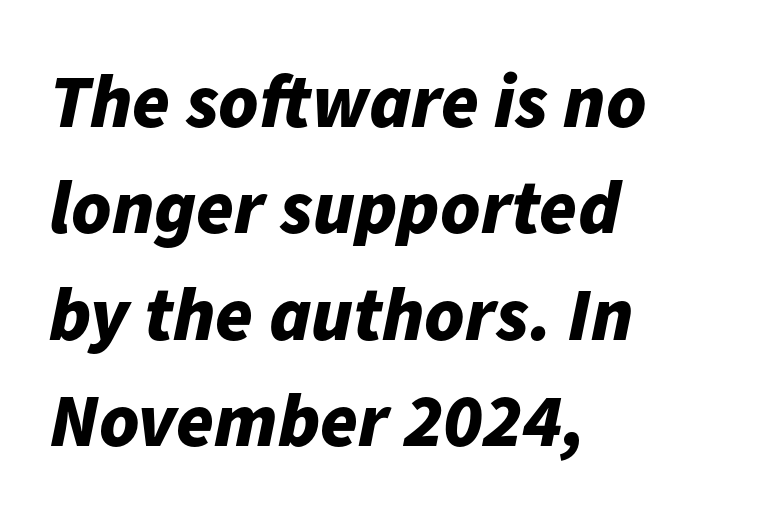
The image shows 76 px bold type, italic (leaning right); set left-aligned, normal line spacing (1.4x), normal letter spacing, not underlined; low stroke contrast and a medium x-height.
